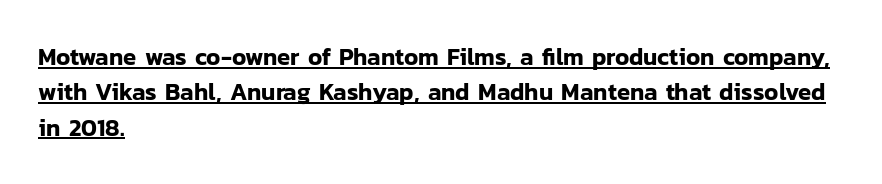
Notice how a bar underscores the lettering throughout. Characters follow at the spacing the type designer built in. Which margin do the lines hug? The left one — the right edge is uneven. The leading is moderate, giving the passage an even texture.
